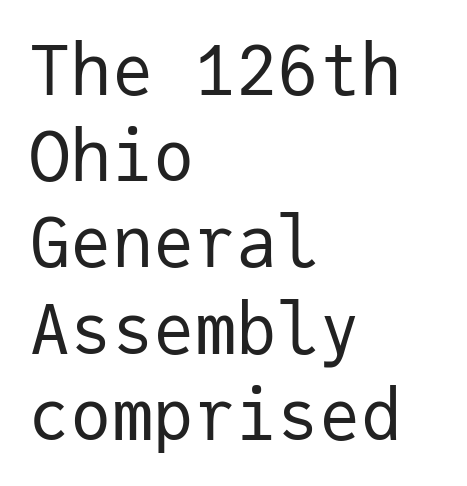
{"serif": "no", "italic": "no", "bold": "no", "weight": "regular", "width": "normal", "stroke_contrast": "low", "x_height": "medium", "monospaced": "yes", "underline": "no", "align": "left", "line_spacing": "normal", "line_spacing_ratio": 1.25, "letter_spacing": "normal", "letter_spacing_em": 0.0, "glyph_px": 69}
